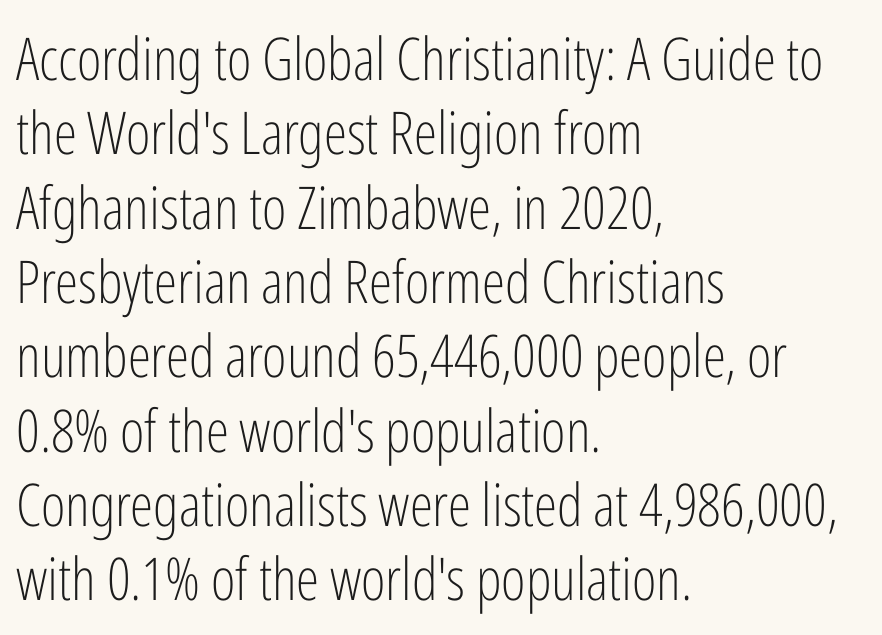
The image shows 59 px light, condensed sans-serif type, upright; set left-aligned, normal line spacing (1.26x), normal letter spacing, not underlined; low stroke contrast and a medium x-height.
